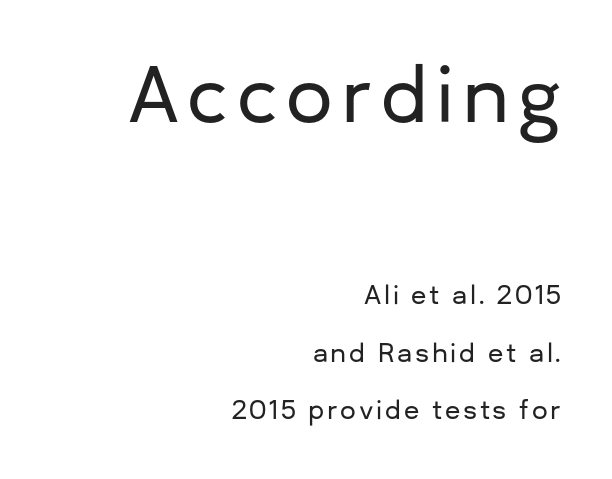
Varying glyph widths throughout — classic text-font behaviour. The first block has been scaled up relative to the second. Unlike italic type, these characters show no tilt at all. Words float on clear page, feet unadorned.
